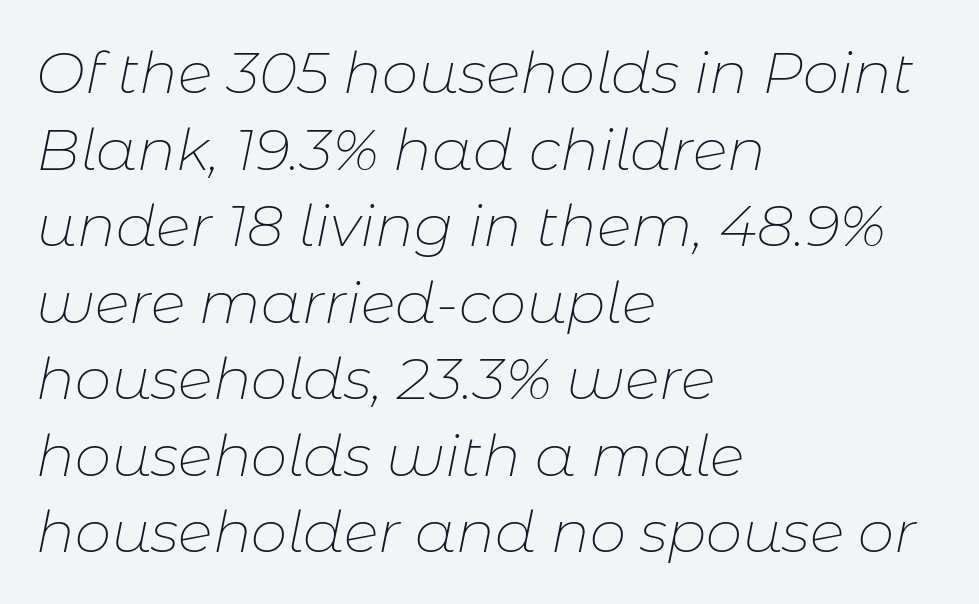
The image shows 58 px thin type, italic (leaning right); set left-aligned, normal line spacing (1.32x), normal letter spacing, not underlined; low stroke contrast and a medium x-height.
